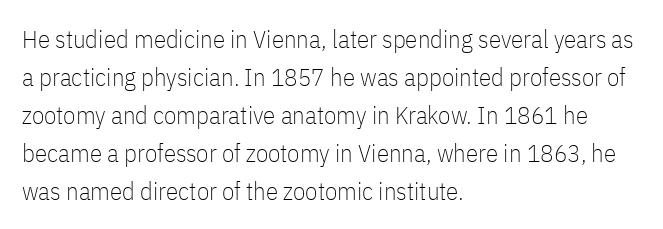
The image shows 25 px text type, upright; set left-aligned, normal line spacing (1.52x), normal letter spacing, not underlined.
